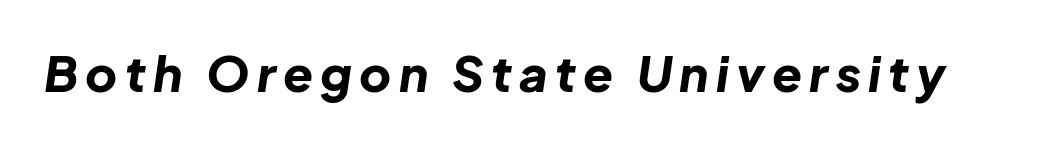
Q: Is the text bold? A: Yes.
Q: Is the text italic (slanted)? A: Yes, it leans right by about 8 degrees.
Q: Is the text underlined? A: No.
Q: Width (condensed, normal, or wide)? A: Normal.
Q: Stroke contrast? A: Low.
Q: x-height? A: Medium.
Q: Monospaced? A: No.
